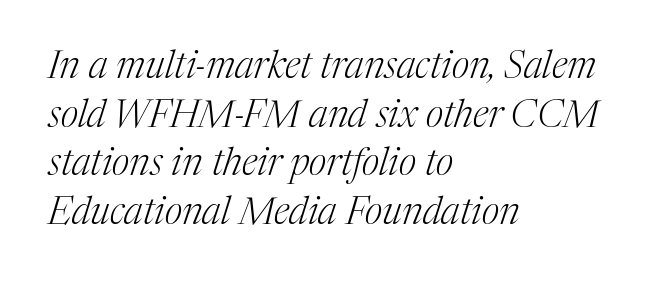
The image shows 38 px light serif type, italic (leaning right); set left-aligned, normal line spacing (1.28x), normal letter spacing, not underlined; medium stroke contrast and a medium x-height.
